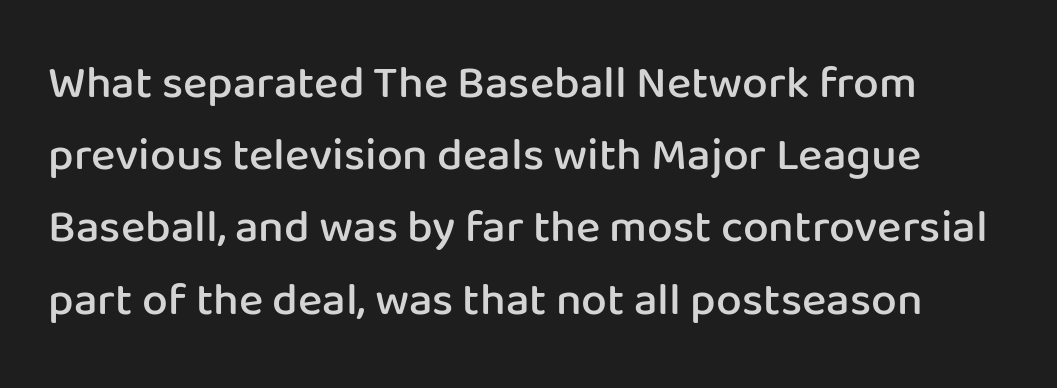
{"serif": "no", "italic": "no", "bold": "semi", "weight": "semibold", "width": "normal", "stroke_contrast": "low", "x_height": "medium", "monospaced": "no", "underline": "no", "line_spacing": "normal", "line_spacing_ratio": 1.57, "letter_spacing": "normal", "letter_spacing_em": 0.0, "glyph_px": 46}
